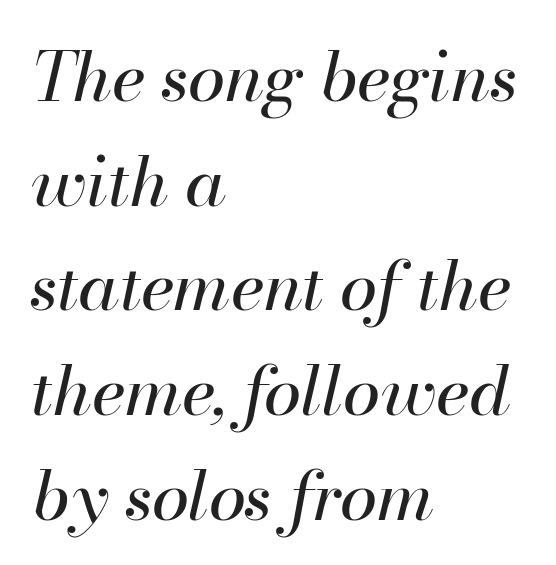
Rendered with sloped, italic letterforms. Casual observation: everything's shoved over to the left. Nothing heavy about these letters — not bold at all. Baseline-to-baseline distance is the conventional proportion of letter height. Words float on clear page, feet unadorned. Look at the tracking — it's just the regular setting, nothing added.
